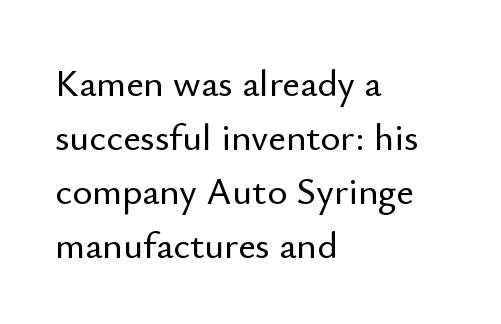
The image shows 38 px sans-serif type, upright; set left-aligned, normal line spacing (1.42x), normal letter spacing, not underlined; low stroke contrast and a small x-height.
